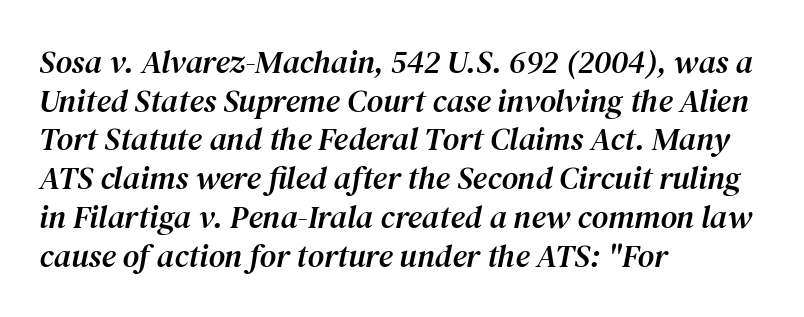
Q: Is the text italic (slanted)? A: Yes, it leans right by about 12 degrees.
Q: Is the typeface a serif or a sans-serif typeface? A: Serif.
Q: Is the text underlined? A: No.
Q: How is the paragraph aligned? A: Left-aligned.
Q: Is the spacing between letters normal or unusually wide? A: Normal.
Q: Width (condensed, normal, or wide)? A: Normal.
Q: Stroke contrast? A: Medium.
Q: x-height? A: Medium.
Q: Monospaced? A: No.
